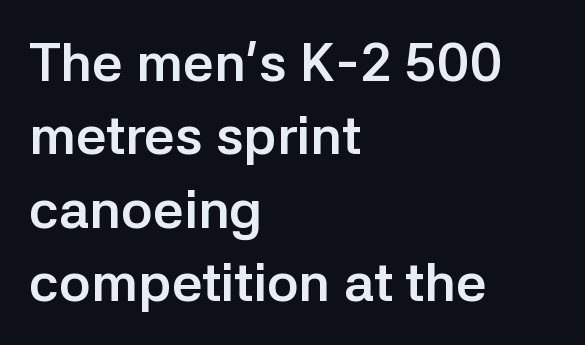
The image shows 54 px semibold sans-serif type, upright; set left-aligned, normal line spacing (1.36x), normal letter spacing, not underlined; low stroke contrast and a medium x-height.
